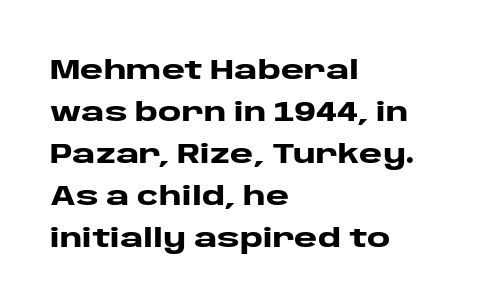
Q: Is the text bold? A: Yes.
Q: Is the text italic (slanted)? A: No, it is upright.
Q: Is the typeface a serif or a sans-serif typeface? A: Sans-serif.
Q: Is the text underlined? A: No.
Q: How is the paragraph aligned? A: Left-aligned.
Q: Is the spacing between letters normal or unusually wide? A: Normal.
Q: Is the spacing between lines tight, normal or loose? A: Normal.
Q: Width (condensed, normal, or wide)? A: Wide.
Q: Stroke contrast? A: Low.
Q: x-height? A: Large.
Q: Monospaced? A: No.
